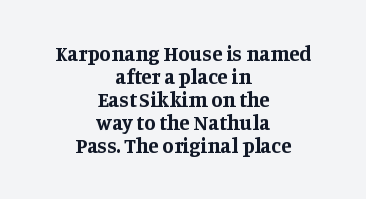
{"italic": "no", "bold": "yes", "underline": "no", "align": "center", "line_spacing": "tight", "line_spacing_ratio": 1.1, "letter_spacing": "normal", "letter_spacing_em": 0.0, "glyph_px": 21}
